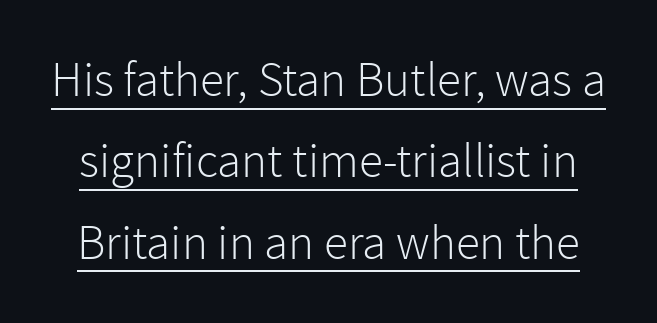
Stroke thickness stays within the range of a standard reading face or lighter. In terms of letterspacing, this is plain default setting. The rows are spaced the way most documents space them. Type style note: lacks serifs.
